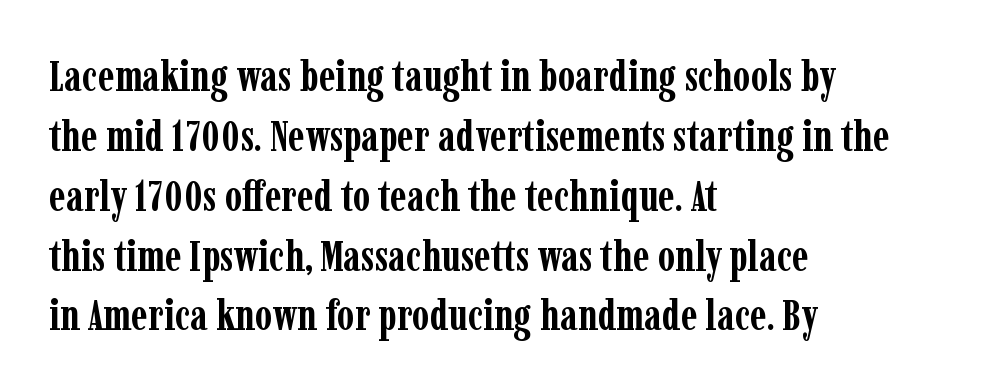
{"serif": "yes", "italic": "no", "bold": "yes", "weight": "semibold", "width": "condensed", "stroke_contrast": "low", "x_height": "medium", "monospaced": "no", "underline": "no", "align": "left", "line_spacing": "normal", "line_spacing_ratio": 1.36, "letter_spacing": "normal", "letter_spacing_em": 0.0, "glyph_px": 44}
